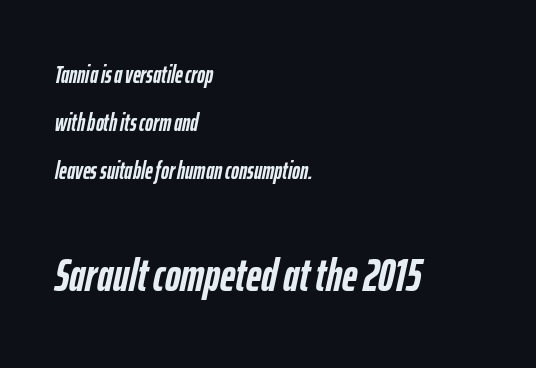
This layout puts the modest block above and the oversized block below. The passage shown is emphatically bold. In terms of posture, this sample is oblique. Vertically, the passage feels expansive, rows floating well apart. This sample has the flowing, uneven cadence of proportional lettering. The face used here is rendered with its standard letterfit.
